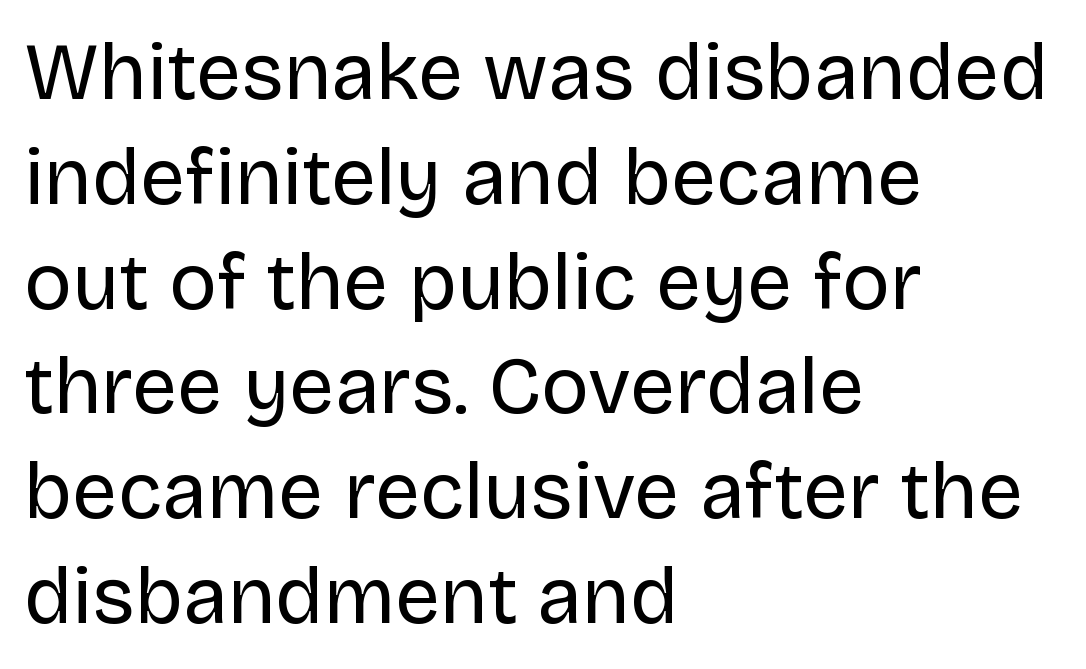
The image shows 80 px regular-weight sans-serif type, upright; set left-aligned, normal line spacing (1.31x), normal letter spacing, not underlined; low stroke contrast and a large x-height.
